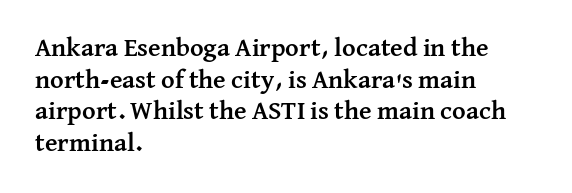
Q: Is the text bold? A: Yes.
Q: Is the text italic (slanted)? A: No, it is upright.
Q: Is the text underlined? A: No.
Q: How is the paragraph aligned? A: Left-aligned.
Q: Is the spacing between letters normal or unusually wide? A: Normal.
